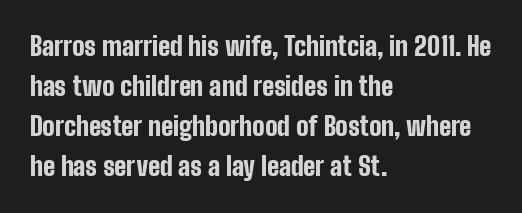
The image shows 26 px bold type, upright; set left-aligned, normal line spacing (1.54x), normal letter spacing, not underlined.
